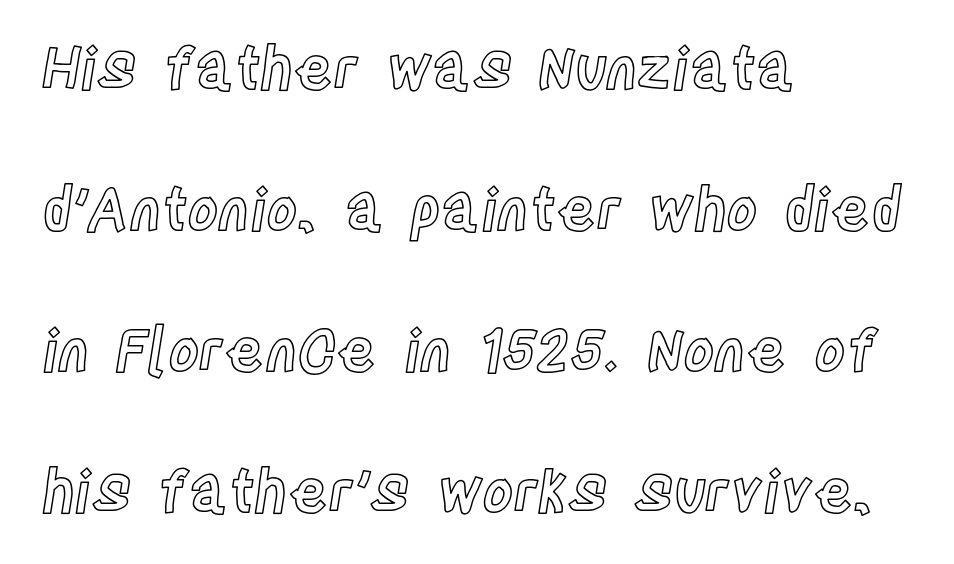
Q: Is the text italic (slanted)? A: Yes.
Q: Is the text underlined? A: No.
Q: How is the paragraph aligned? A: Left-aligned.
Q: Is the spacing between letters normal or unusually wide? A: Normal.
Q: Is the spacing between lines tight, normal or loose? A: Loose.
Q: Width (condensed, normal, or wide)? A: Condensed.
Q: x-height? A: Large.
Q: Monospaced? A: No.
